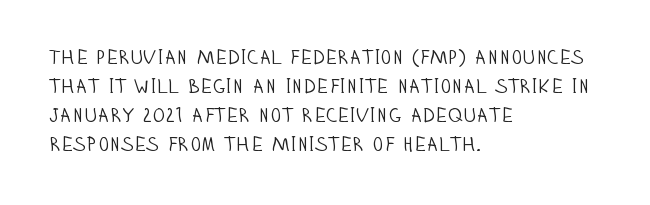
{"italic": "no", "bold": "no", "underline": "no", "align": "left", "line_spacing": "normal", "line_spacing_ratio": 1.45, "letter_spacing": "normal", "letter_spacing_em": 0.0, "glyph_px": 20}
